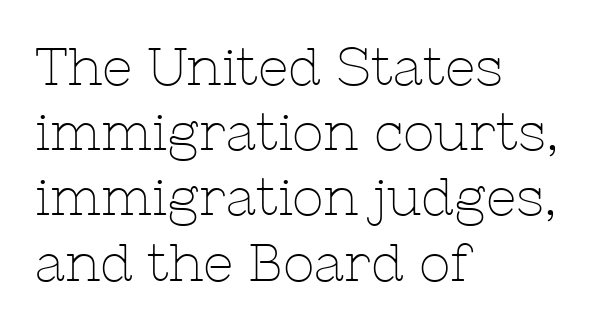
{"serif": "yes", "italic": "no", "bold": "no", "weight": "thin", "width": "normal", "stroke_contrast": "low", "x_height": "medium", "monospaced": "no", "underline": "no", "align": "left", "line_spacing_ratio": 1.23, "letter_spacing": "normal", "letter_spacing_em": 0.0, "glyph_px": 53}
